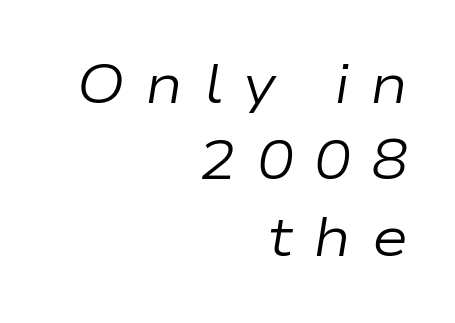
Q: Is the text bold? A: No.
Q: Is the text italic (slanted)? A: Yes, it leans right by about 9 degrees.
Q: Is the text underlined? A: No.
Q: How is the paragraph aligned? A: Right-aligned.
Q: Is the spacing between letters normal or unusually wide? A: Unusually wide.
Q: Is the spacing between lines tight, normal or loose? A: Normal.
Q: Width (condensed, normal, or wide)? A: Wide.
Q: Stroke contrast? A: Low.
Q: x-height? A: Medium.
Q: Monospaced? A: No.
